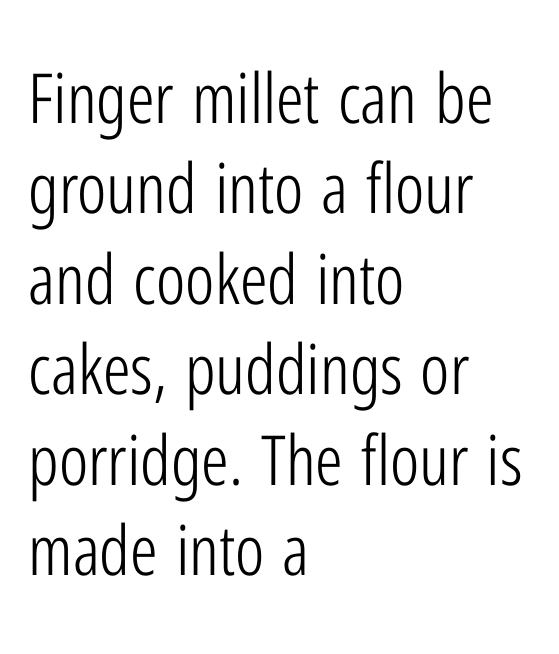
Bare-footed words on every line. The line-height multiplier appears to be the usual default. The type family on display is of the sans-serif kind. How are the letters spaced? Ordinarily, with no added tracking. Ink coverage per letter is moderate at most. A student would call this left alignment; a typographer would say flush left, rag right.
